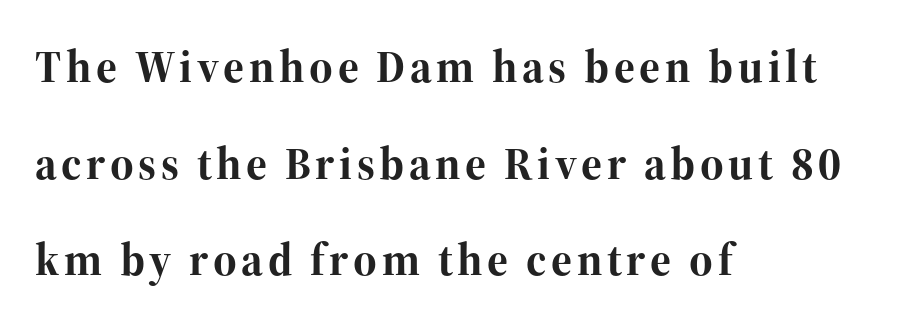
Alignment: flush left. The rendering shows small feet on the letterforms — a serif design. You could fit nearly another row in the gap between these rows. If you drew a line through each stem, it would be perfectly vertical. The letters advance in unequal steps, a hallmark of proportional type.
